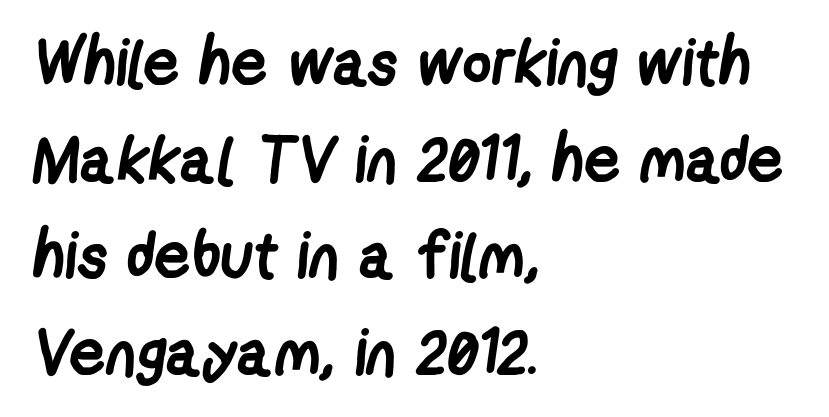
Q: Is the text bold? A: Yes.
Q: Is the typeface a serif or a sans-serif typeface? A: Sans-serif.
Q: Is the text underlined? A: No.
Q: How is the paragraph aligned? A: Left-aligned.
Q: Is the spacing between letters normal or unusually wide? A: Normal.
Q: Is the spacing between lines tight, normal or loose? A: Normal.
Q: Width (condensed, normal, or wide)? A: Condensed.
Q: Stroke contrast? A: Low.
Q: x-height? A: Medium.
Q: Monospaced? A: No.
